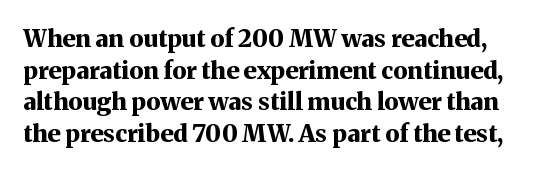
The face used here is rendered with its standard letterfit. Summary of vertical rhythm: regular, with standard interline spacing. Chunky letters — that's bold for sure. The specimen reads as upright at a glance. A bare baseline throughout the passage.
